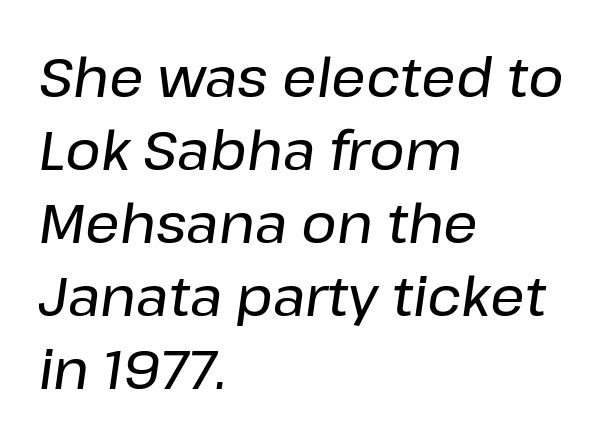
{"italic": "yes", "lean": "right", "slant_degrees": 8, "width": "normal", "stroke_contrast": "low", "x_height": "medium", "monospaced": "no", "underline": "no", "align": "left", "line_spacing": "normal", "line_spacing_ratio": 1.35, "letter_spacing": "normal", "letter_spacing_em": 0.0, "glyph_px": 54}
